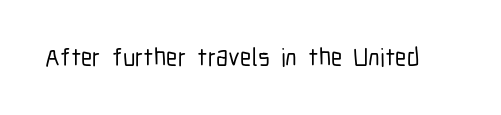
{"italic": "no", "underline": "no", "letter_spacing": "normal", "letter_spacing_em": 0.0, "glyph_px": 25}
